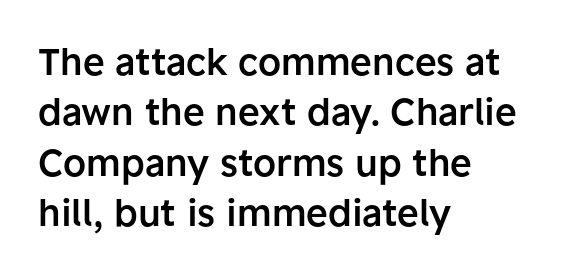
The image shows 37 px semibold sans-serif type, upright; set left-aligned, normal line spacing (1.36x), normal letter spacing, not underlined; low stroke contrast and a medium x-height.
